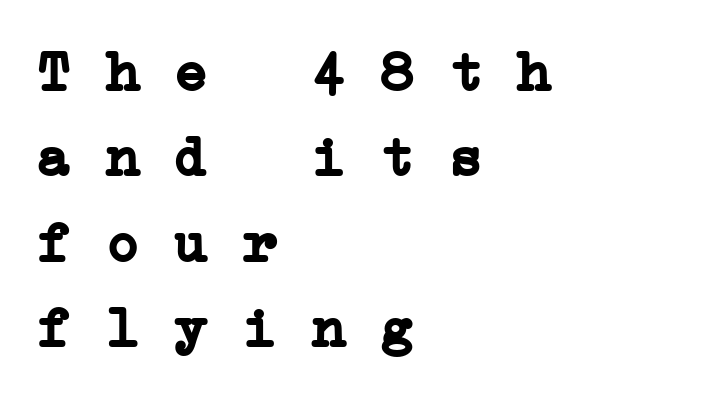
Vertically, the passage feels balanced, rows spaced as you'd expect. Are there feet on the stems? There are — it's a serif. In CSS terms this would be text-align: left. Honestly, there is no underline to notice here at all. Standard letterfit; no display-style spreading of the glyphs. Notice how thick the strokes are: this is what a full bold looks like.
